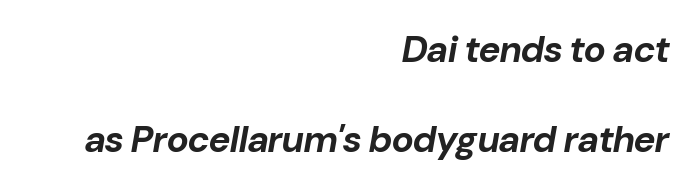
Q: Is the text bold? A: Yes.
Q: Is the text italic (slanted)? A: Yes, it leans right by about 10 degrees.
Q: Is the text underlined? A: No.
Q: How is the paragraph aligned? A: Right-aligned.
Q: Is the spacing between letters normal or unusually wide? A: Normal.
Q: Is the spacing between lines tight, normal or loose? A: Loose.
Q: Width (condensed, normal, or wide)? A: Normal.
Q: Stroke contrast? A: Low.
Q: x-height? A: Medium.
Q: Monospaced? A: No.
